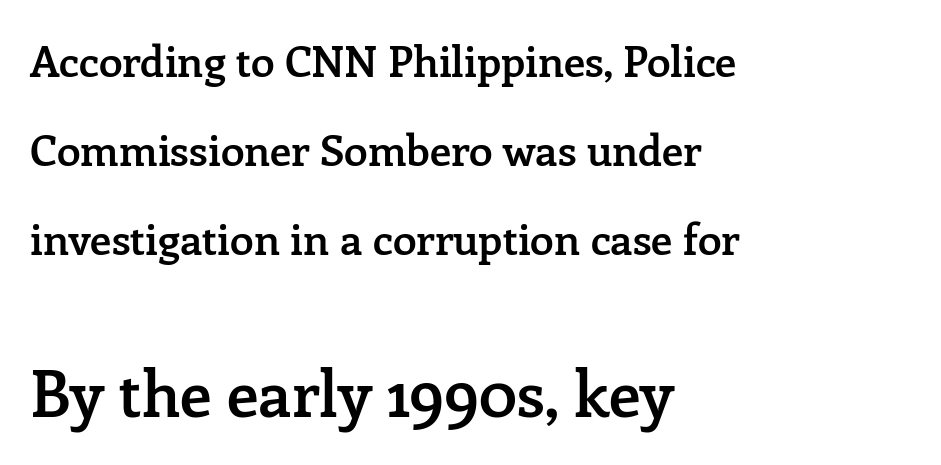
Is this a fixed-width face? No — the glyphs have proportional, varying widths. Size contrast runs from small at the top to large at the bottom. Font category for this specimen: serif. The tracking reads as untouched default to a designer's eye.
